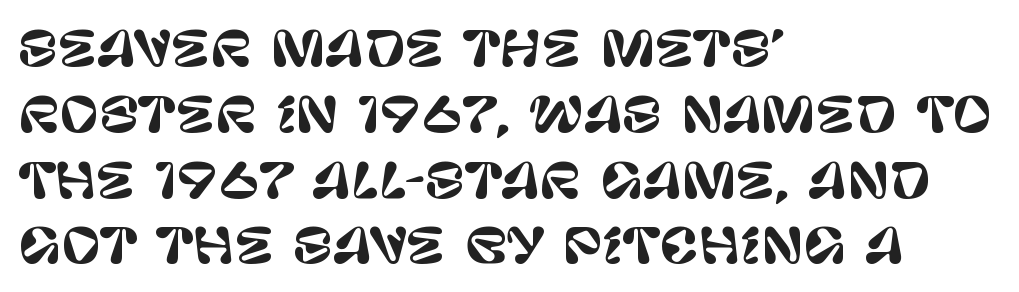
Beneath every word, the page is bare. Between one letter and the next there's only the usual sliver of space. Evenly set lines give the paragraph a standard silhouette. Caption: multi-line text, flush left, ragged right.
